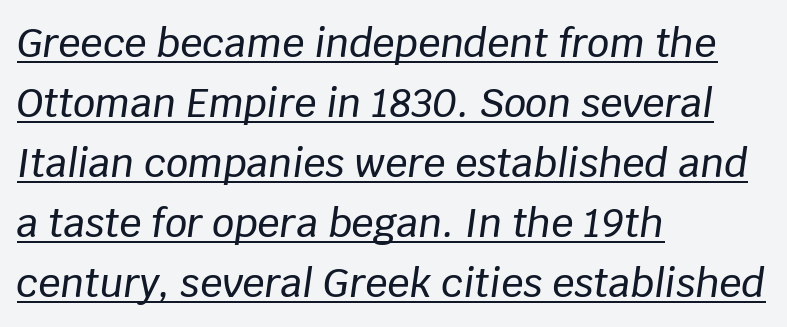
{"italic": "yes", "lean": "right", "slant_degrees": 8, "width": "normal", "stroke_contrast": "low", "x_height": "large", "monospaced": "no", "underline": "yes", "align": "left", "line_spacing": "normal", "line_spacing_ratio": 1.54, "letter_spacing": "normal", "letter_spacing_em": 0.0, "glyph_px": 39}
